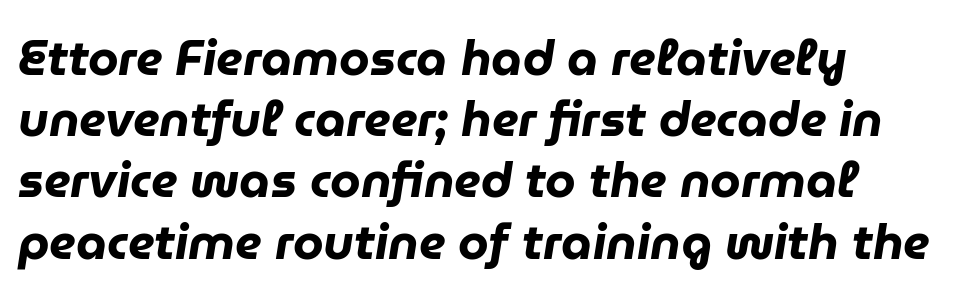
{"italic": "yes", "lean": "right", "slant_degrees": 9, "bold": "yes", "weight": "heavy", "width": "normal", "stroke_contrast": "low", "x_height": "medium", "monospaced": "no", "underline": "no", "line_spacing": "normal", "line_spacing_ratio": 1.25, "letter_spacing": "normal", "letter_spacing_em": 0.0, "glyph_px": 49}
